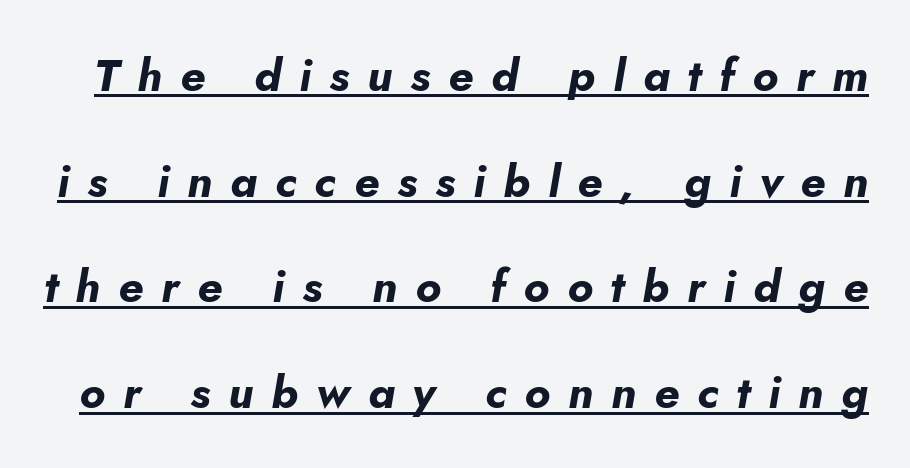
Rendered with sloped, italic letterforms. Is there an underline? Yes — a line sits under the letters. Each letter keeps its own natural width here, so spacing adapts to shape. Successive baselines arrive slowly, with a big drop between each.
